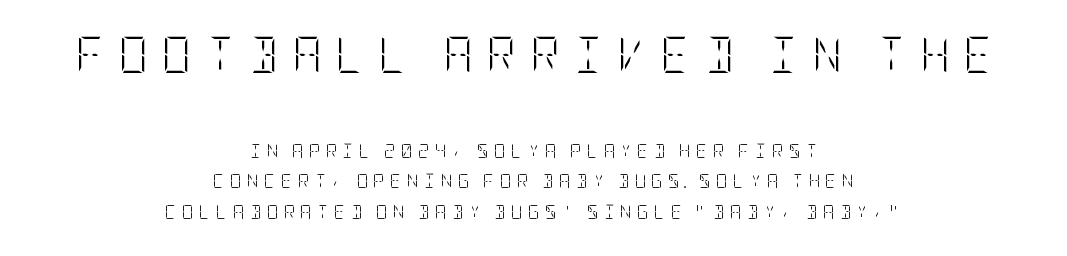
Q: Is the text bold? A: No.
Q: Is the text italic (slanted)? A: No, it is upright.
Q: Is the text underlined? A: No.
Q: How is the paragraph aligned? A: Centered.
Q: Is the spacing between letters normal or unusually wide? A: Unusually wide.
Q: Is the spacing between lines tight, normal or loose? A: Loose.
Q: Which block of text is set in a larger size, the first (top) or the second (bottom)? A: The first (top) one.
Q: Width (condensed, normal, or wide)? A: Condensed.
Q: Stroke contrast? A: Low.
Q: x-height? A: Large.
